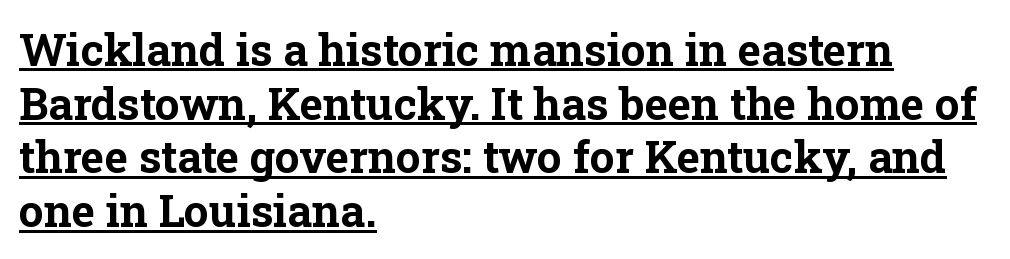
Is the block centered? No — it sits flush against the left margin. Nobody touched the tracking dial on this one. Each letter keeps its own natural width here, so spacing adapts to shape. Does a line run under the words? Yes, clearly.
